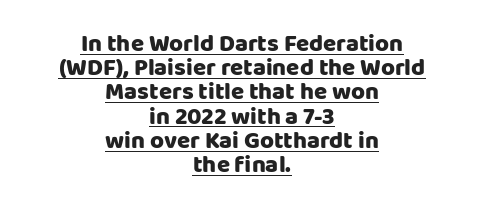
Q: Is the text bold? A: Yes.
Q: Is the text italic (slanted)? A: No, it is upright.
Q: Is the text underlined? A: Yes.
Q: How is the paragraph aligned? A: Centered.
Q: Is the spacing between letters normal or unusually wide? A: Normal.
Q: Is the spacing between lines tight, normal or loose? A: Tight.
